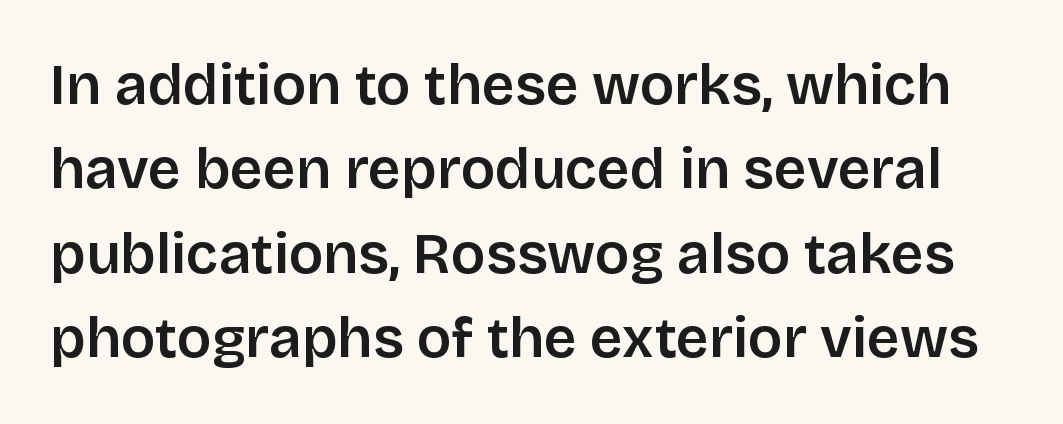
{"serif": "no", "italic": "no", "bold": "semi", "weight": "semibold", "width": "normal", "stroke_contrast": "low", "x_height": "large", "monospaced": "no", "underline": "no", "line_spacing": "normal", "line_spacing_ratio": 1.48, "letter_spacing": "normal", "letter_spacing_em": 0.0, "glyph_px": 57}
